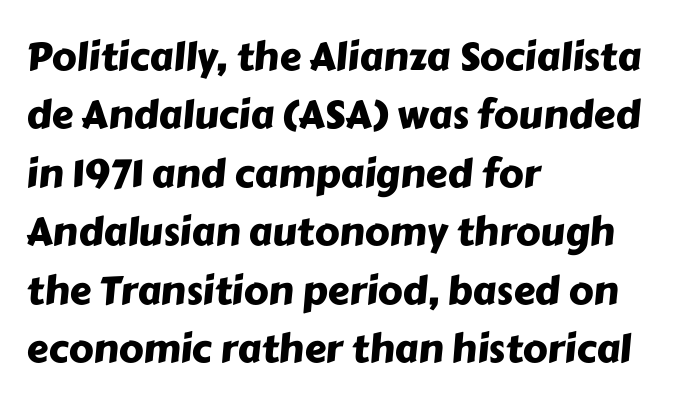
The image shows 39 px sans-serif type; set left-aligned, normal line spacing (1.5x), normal letter spacing, not underlined; low stroke contrast and a medium x-height.
